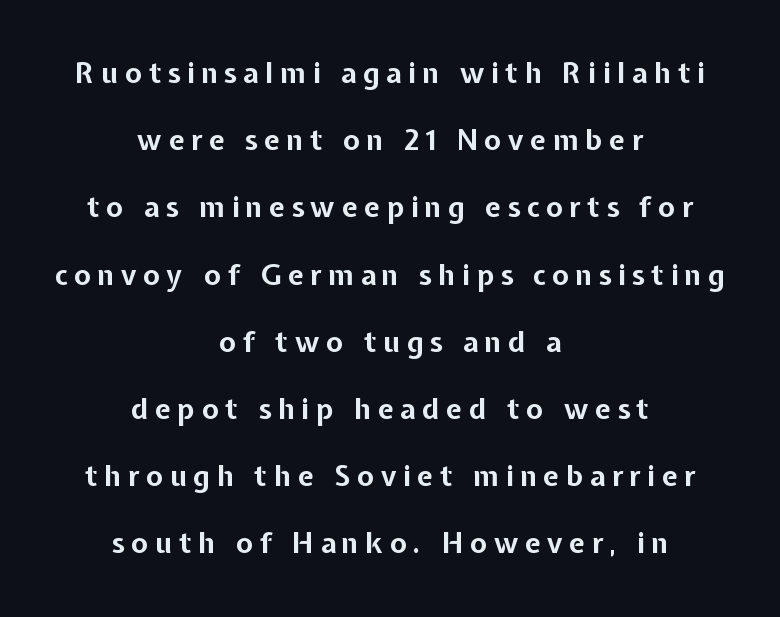
Q: Is the text bold? A: Yes.
Q: Is the text italic (slanted)? A: No, it is upright.
Q: Is the typeface a serif or a sans-serif typeface? A: Sans-serif.
Q: Is the text underlined? A: No.
Q: How is the paragraph aligned? A: Centered.
Q: Is the spacing between letters normal or unusually wide? A: Unusually wide.
Q: Is the spacing between lines tight, normal or loose? A: Loose.
Q: Width (condensed, normal, or wide)? A: Normal.
Q: Stroke contrast? A: Low.
Q: x-height? A: Medium.
Q: Monospaced? A: No.
